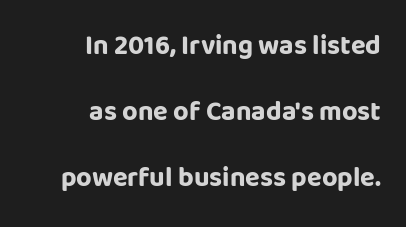
Q: Is the text bold? A: Yes.
Q: Is the text italic (slanted)? A: No, it is upright.
Q: Is the text underlined? A: No.
Q: How is the paragraph aligned? A: Right-aligned.
Q: Is the spacing between letters normal or unusually wide? A: Normal.
Q: Is the spacing between lines tight, normal or loose? A: Loose.
